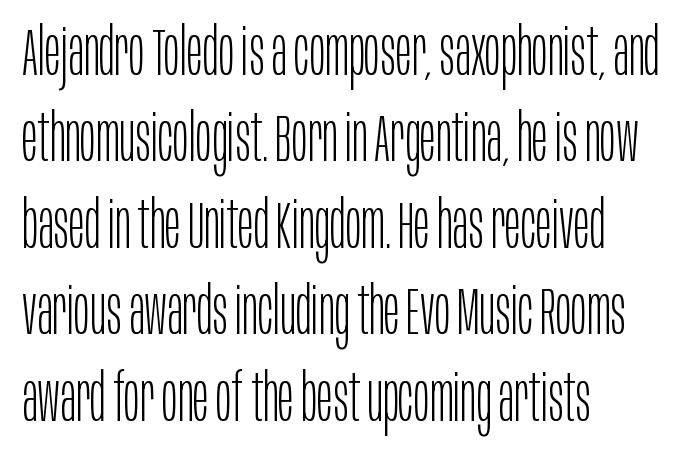
The image shows 66 px light, condensed sans-serif type, upright; set left-aligned, normal line spacing (1.31x), normal letter spacing, not underlined; low stroke contrast and a large x-height.
